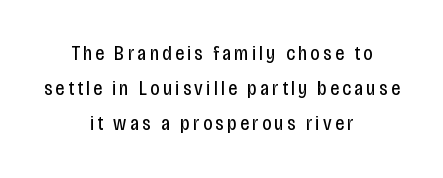
The image shows 20 px text type, upright; set centered, line spacing 1.76x, not underlined.
